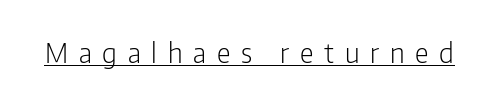
Q: Is the text bold? A: No.
Q: Is the text italic (slanted)? A: No, it is upright.
Q: Is the text underlined? A: Yes.
Q: Is the spacing between letters normal or unusually wide? A: Unusually wide.
